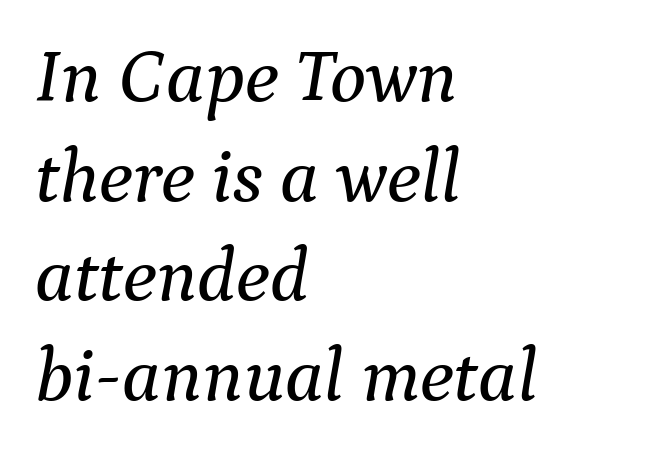
Q: Is the text italic (slanted)? A: Yes, it leans right by about 9 degrees.
Q: Is the typeface a serif or a sans-serif typeface? A: Serif.
Q: Is the text underlined? A: No.
Q: How is the paragraph aligned? A: Left-aligned.
Q: Is the spacing between letters normal or unusually wide? A: Normal.
Q: Is the spacing between lines tight, normal or loose? A: Normal.
Q: Width (condensed, normal, or wide)? A: Normal.
Q: Stroke contrast? A: Medium.
Q: x-height? A: Medium.
Q: Monospaced? A: No.
